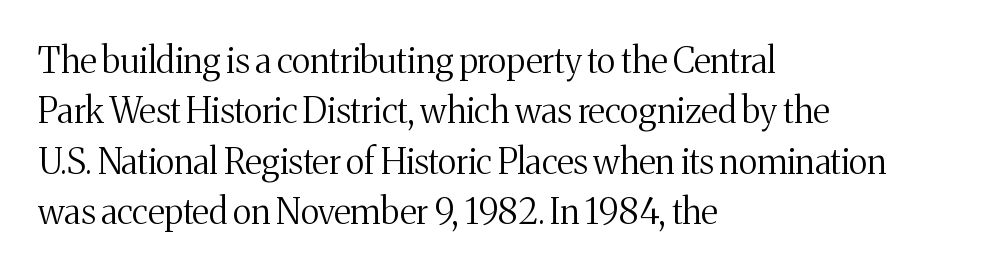
{"serif": "yes", "italic": "no", "bold": "no", "weight": "regular", "width": "normal", "stroke_contrast": "medium", "x_height": "medium", "monospaced": "no", "underline": "no", "align": "left", "line_spacing": "normal", "line_spacing_ratio": 1.44, "letter_spacing": "normal", "letter_spacing_em": 0.0, "glyph_px": 35}
